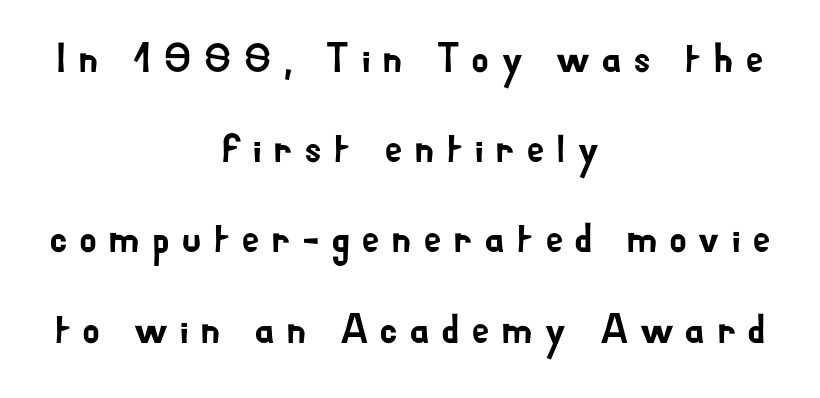
The image shows 41 px sans-serif type, upright; set centered, loose line spacing (2.2x), unusually wide letter spacing (+0.27 em), not underlined; low stroke contrast and a small x-height.
